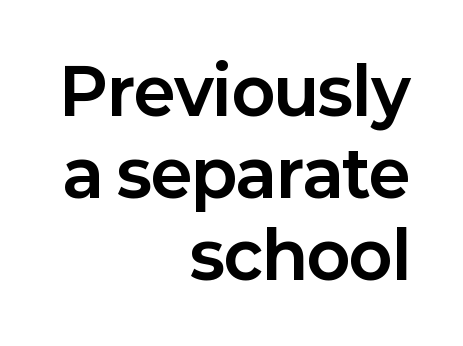
The image shows 64 px bold sans-serif type, upright; set right-aligned, normal line spacing (1.28x), normal letter spacing, not underlined; low stroke contrast and a medium x-height.
